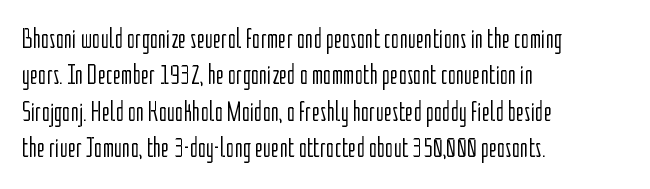
{"serif": "no", "italic": "no", "bold": "no", "weight": "light", "width": "condensed", "stroke_contrast": "low", "x_height": "medium", "monospaced": "no", "underline": "no", "align": "left", "line_spacing": "normal", "line_spacing_ratio": 1.3, "letter_spacing": "normal", "letter_spacing_em": 0.0, "glyph_px": 28}
